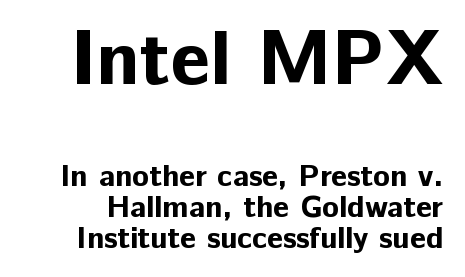
Note: larger setting up top, smaller setting below. Proportional: the letters do not fall into vertical columns. A sans-serif font was chosen for this passage. Closely set lines give the paragraph a compact silhouette. Is the letter spacing exaggerated? No — it looks like the ordinary default. Check the space under the baseline: it is left empty.
